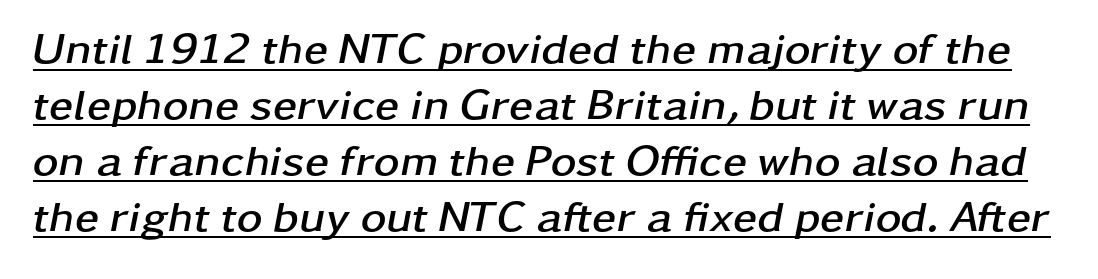
The image shows 44 px semibold, wide type, italic (leaning right); set normal line spacing (1.27x), normal letter spacing, underlined; low stroke contrast and a medium x-height.
